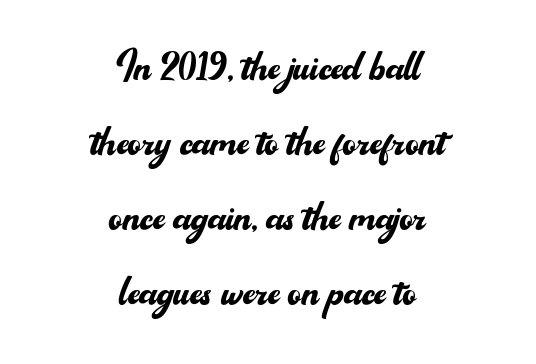
No letter is thick-stroked: the sample isn't bold. Line starts and ends both wander, symmetrically. Looks like regular typesetting: each glyph gets only the width it needs. Underlining? Definitely not there. A normal amount of white space separates one row of letters from the next.
